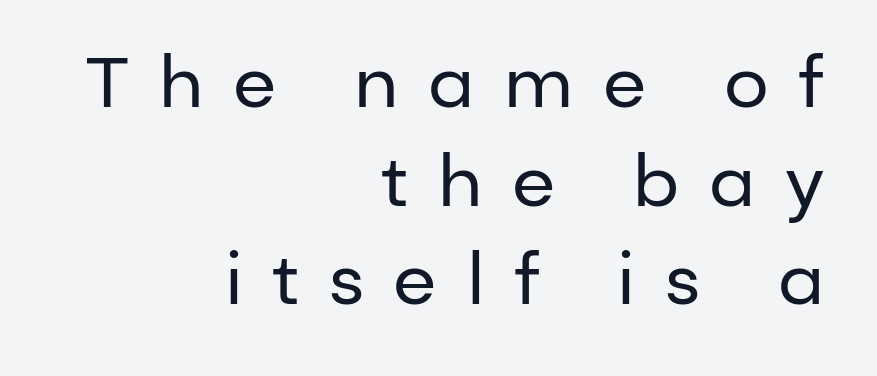
The rag falls on the left side of this text block. The font's upright variant was chosen for this text. Underlining? Definitely not there. No heavy texture on the line: the type isn't bold. Serifs: no, the terminals of the letterforms are clean. These lines have a slow, spaced-out rhythm from letter to letter.
